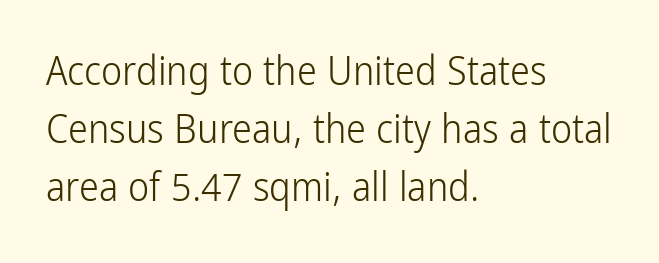
The image shows 40 px light, condensed sans-serif type, upright; set left-aligned, normal line spacing (1.45x), normal letter spacing, not underlined; low stroke contrast and a medium x-height.
